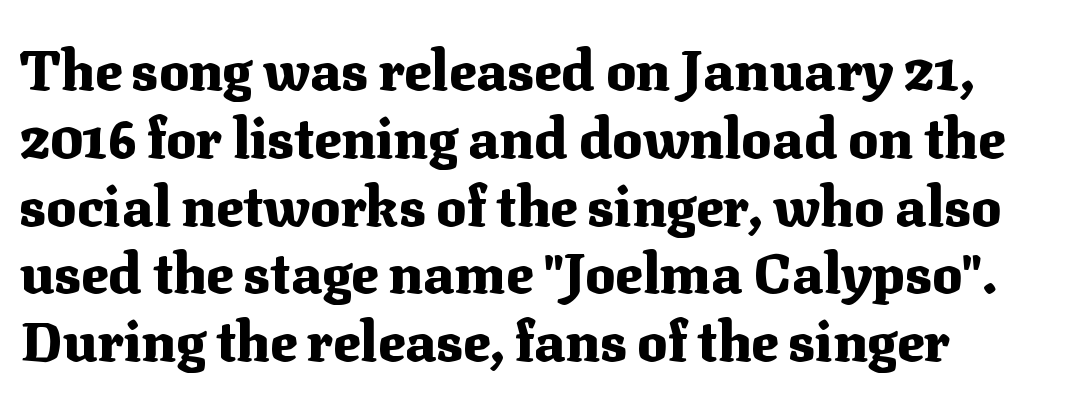
Posture: vertical. Just letters on the line, the space beneath them empty. This sample uses plain, unmodified letter spacing. Unlike a clean sans, this face finishes its strokes with serifs. Weight check: bold — yes, fully. Varying glyph widths throughout — classic text-font behaviour.
